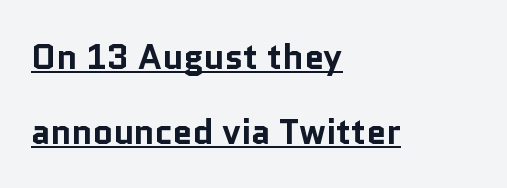
{"serif": "no", "italic": "no", "bold": "yes", "weight": "bold", "width": "normal", "stroke_contrast": "low", "x_height": "medium", "monospaced": "no", "underline": "yes", "align": "left", "line_spacing": "loose", "line_spacing_ratio": 2.14, "letter_spacing": "normal", "letter_spacing_em": 0.0, "glyph_px": 35}
